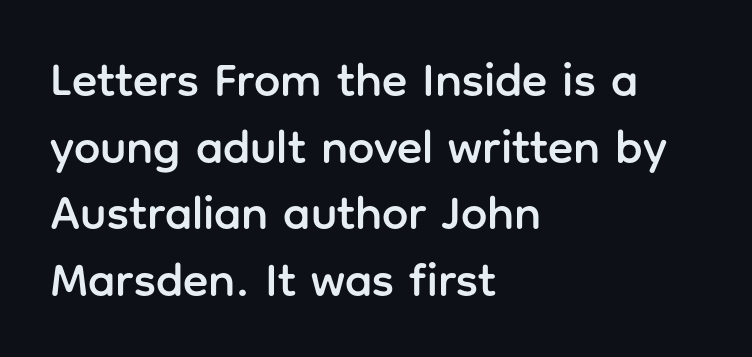
The image shows 47 px sans-serif type, upright; set left-aligned, normal line spacing (1.42x), normal letter spacing, not underlined; low stroke contrast and a medium x-height.
